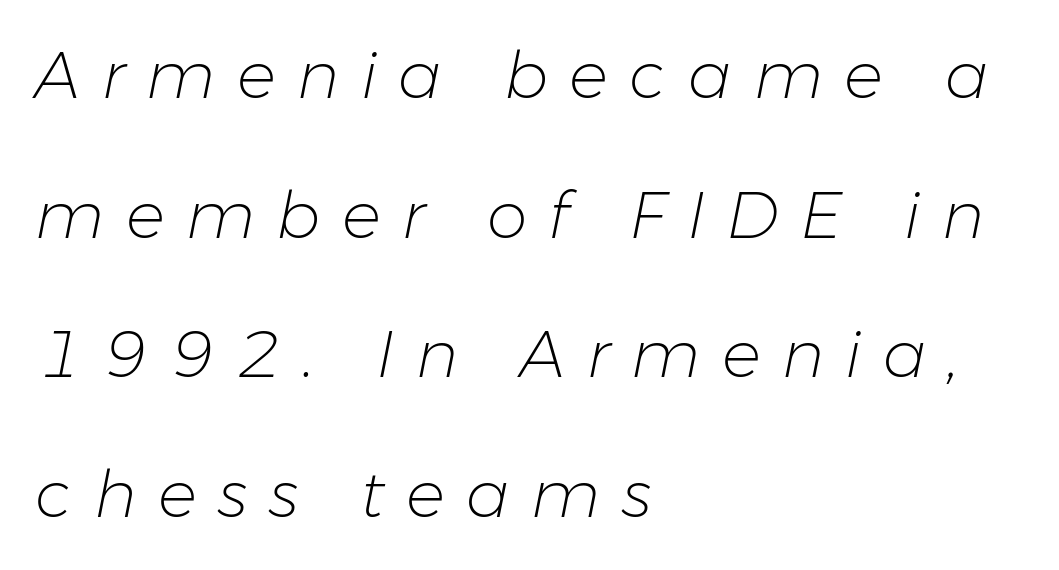
{"italic": "yes", "lean": "right", "slant_degrees": 11, "bold": "no", "weight": "light", "width": "normal", "stroke_contrast": "low", "x_height": "medium", "monospaced": "no", "underline": "no", "align": "left", "line_spacing": "loose", "line_spacing_ratio": 2.15, "letter_spacing": "wide", "letter_spacing_em": 0.33, "glyph_px": 65}
